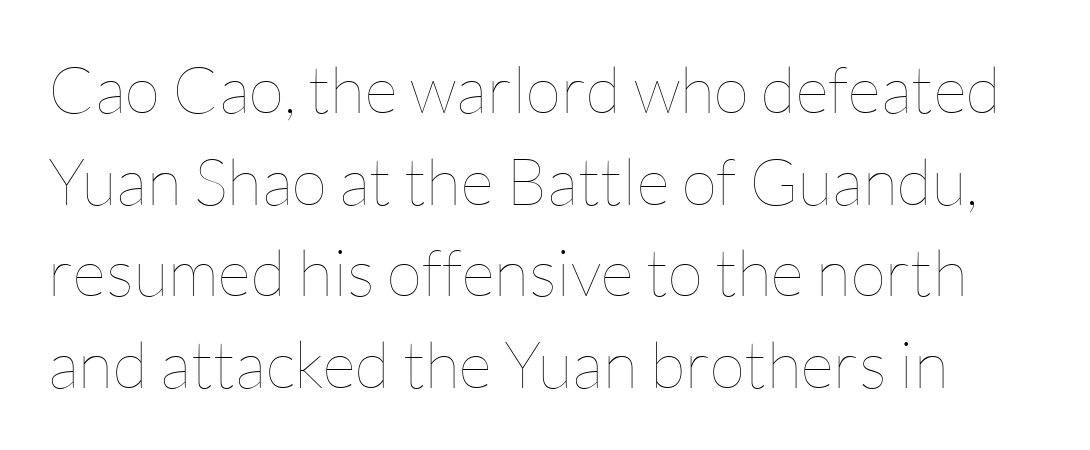
Q: Is the text bold? A: No.
Q: Is the text italic (slanted)? A: No, it is upright.
Q: Is the text underlined? A: No.
Q: Is the spacing between letters normal or unusually wide? A: Normal.
Q: Is the spacing between lines tight, normal or loose? A: Normal.
Q: Width (condensed, normal, or wide)? A: Normal.
Q: Stroke contrast? A: Low.
Q: x-height? A: Medium.
Q: Monospaced? A: No.
